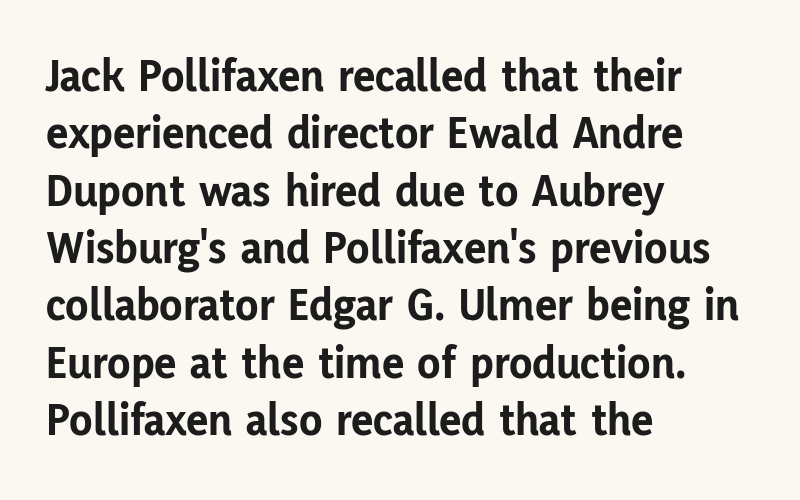
{"serif": "no", "italic": "no", "bold": "yes", "weight": "bold", "width": "normal", "stroke_contrast": "low", "x_height": "medium", "monospaced": "no", "underline": "no", "align": "left", "line_spacing_ratio": 1.22, "letter_spacing": "normal", "letter_spacing_em": 0.0, "glyph_px": 47}
